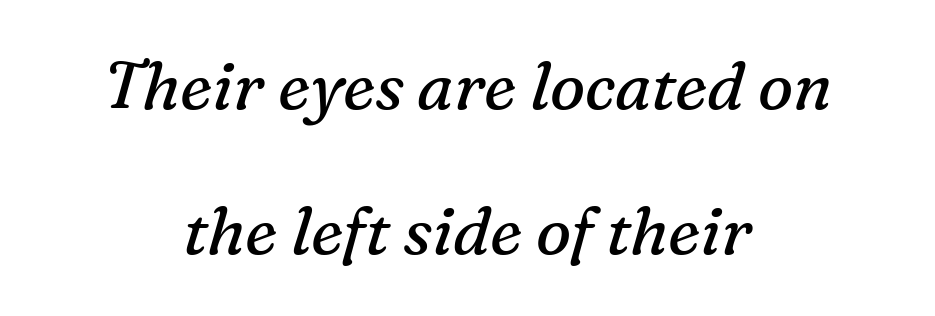
Q: Is the text bold? A: No.
Q: Is the text italic (slanted)? A: Yes, it leans right by about 16 degrees.
Q: Is the typeface a serif or a sans-serif typeface? A: Serif.
Q: Is the text underlined? A: No.
Q: How is the paragraph aligned? A: Centered.
Q: Is the spacing between letters normal or unusually wide? A: Normal.
Q: Is the spacing between lines tight, normal or loose? A: Loose.
Q: Width (condensed, normal, or wide)? A: Normal.
Q: Stroke contrast? A: Medium.
Q: x-height? A: Medium.
Q: Monospaced? A: No.
